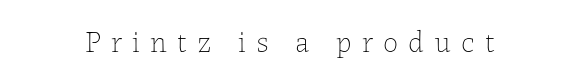
Q: Is the text bold? A: No.
Q: Is the text italic (slanted)? A: No, it is upright.
Q: Is the text underlined? A: No.
Q: Is the spacing between letters normal or unusually wide? A: Unusually wide.
Q: Width (condensed, normal, or wide)? A: Normal.
Q: Stroke contrast? A: Low.
Q: x-height? A: Medium.
Q: Monospaced? A: No.
